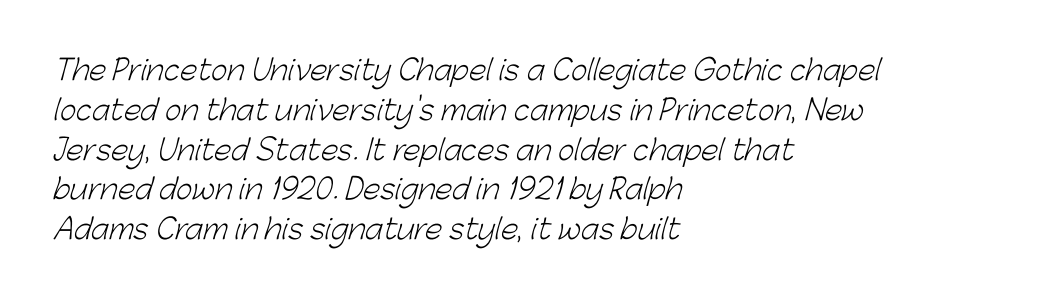
The image shows 28 px light sans-serif type; set left-aligned, normal line spacing (1.42x), normal letter spacing, not underlined; low stroke contrast and a medium x-height.
